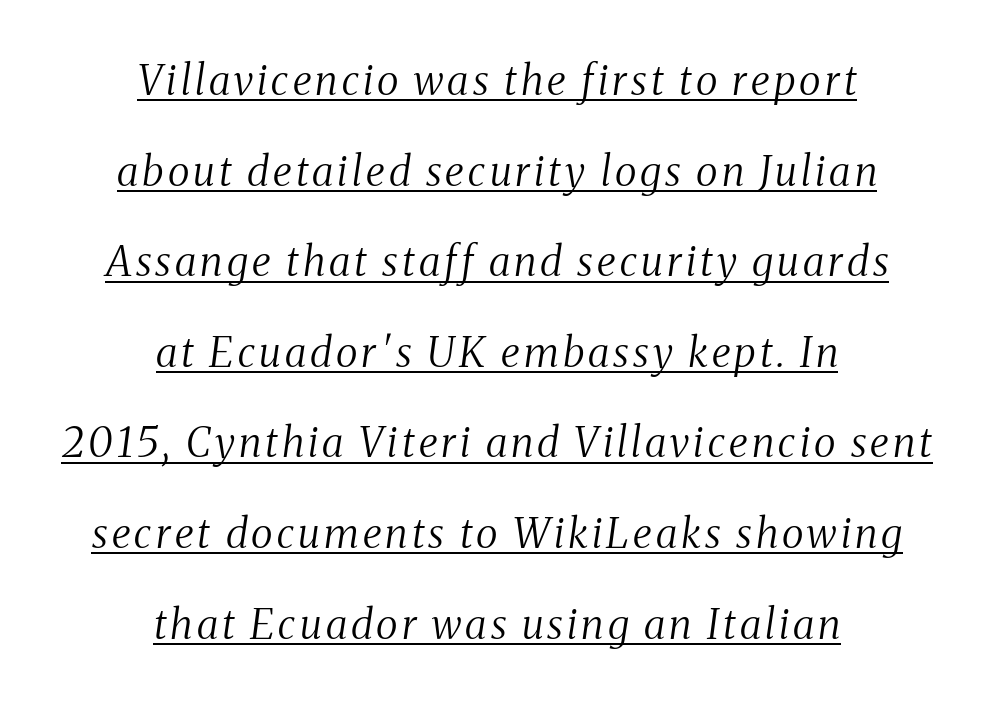
{"serif": "yes", "italic": "yes", "lean": "right", "slant_degrees": 8, "bold": "no", "weight": "regular", "width": "condensed", "stroke_contrast": "medium", "x_height": "medium", "monospaced": "no", "underline": "yes", "align": "center", "line_spacing": "loose", "line_spacing_ratio": 2.21, "glyph_px": 41}
